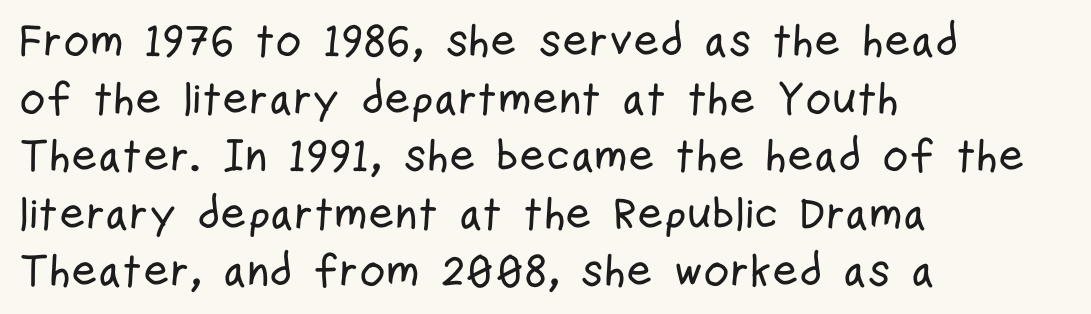
Q: Is the text italic (slanted)? A: No, it is upright.
Q: Is the typeface a serif or a sans-serif typeface? A: Sans-serif.
Q: Is the text underlined? A: No.
Q: How is the paragraph aligned? A: Left-aligned.
Q: Is the spacing between letters normal or unusually wide? A: Normal.
Q: Is the spacing between lines tight, normal or loose? A: Normal.
Q: Width (condensed, normal, or wide)? A: Condensed.
Q: Stroke contrast? A: Low.
Q: x-height? A: Medium.
Q: Monospaced? A: No.
